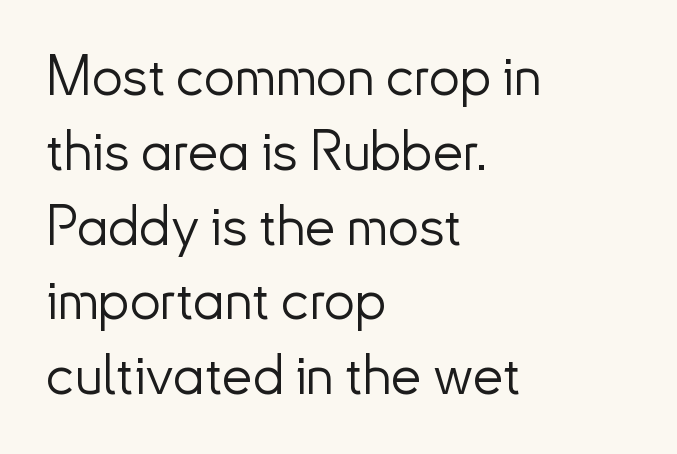
Q: Is the text bold? A: No.
Q: Is the text italic (slanted)? A: No, it is upright.
Q: Is the typeface a serif or a sans-serif typeface? A: Sans-serif.
Q: Is the text underlined? A: No.
Q: How is the paragraph aligned? A: Left-aligned.
Q: Is the spacing between letters normal or unusually wide? A: Normal.
Q: Is the spacing between lines tight, normal or loose? A: Normal.
Q: Width (condensed, normal, or wide)? A: Normal.
Q: Stroke contrast? A: Low.
Q: x-height? A: Small.
Q: Monospaced? A: No.
